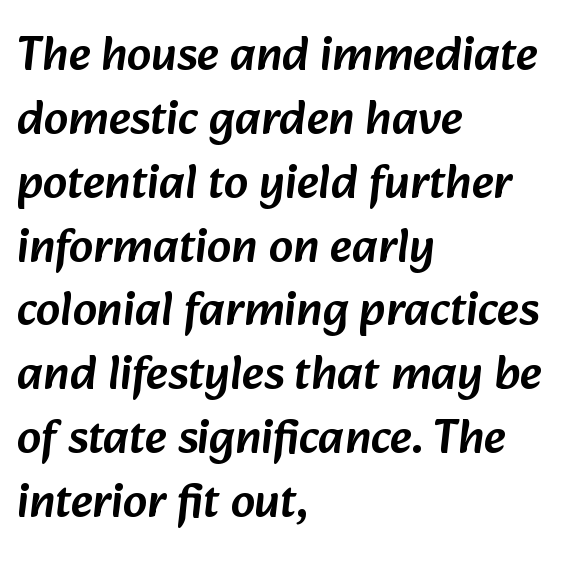
The letters advance in unequal steps, a hallmark of proportional type. Reading down the block, your eye returns to a fixed left position each line. Just letters on the line, the space beneath them empty. Horizontal bands of white between lines are of average thickness. Regarding serifs, this sample does without them.
